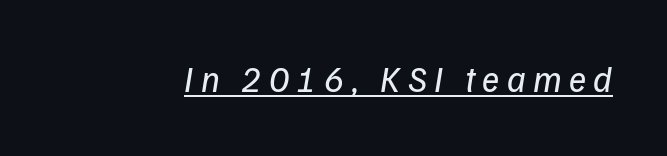
Q: Is the text bold? A: No.
Q: Is the typeface a serif or a sans-serif typeface? A: Sans-serif.
Q: Is the text underlined? A: Yes.
Q: Is the spacing between letters normal or unusually wide? A: Unusually wide.
Q: Width (condensed, normal, or wide)? A: Normal.
Q: Stroke contrast? A: Low.
Q: x-height? A: Medium.
Q: Monospaced? A: No.
